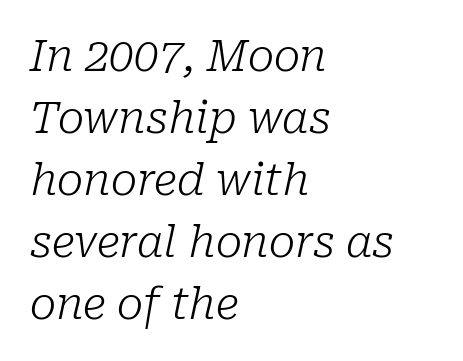
{"serif": "yes", "italic": "yes", "lean": "right", "slant_degrees": 10, "bold": "no", "weight": "light", "width": "normal", "stroke_contrast": "low", "x_height": "medium", "monospaced": "no", "underline": "no", "align": "left", "line_spacing": "normal", "line_spacing_ratio": 1.41, "letter_spacing": "normal", "letter_spacing_em": 0.0, "glyph_px": 44}
